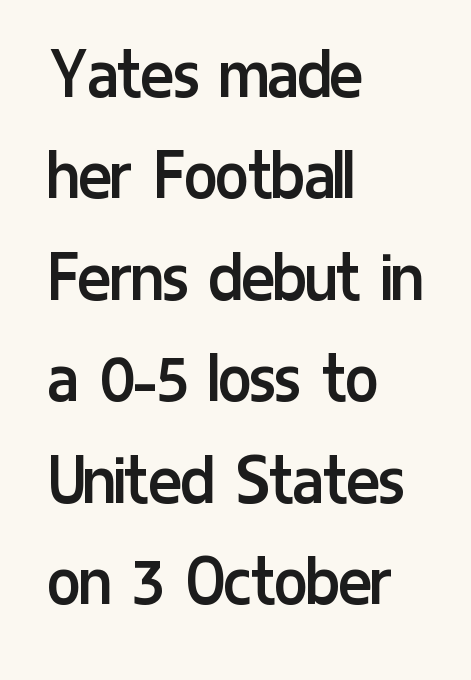
The image shows 78 px regular-weight, condensed sans-serif type, upright; set left-aligned, normal line spacing (1.3x), normal letter spacing, not underlined; low stroke contrast and a medium x-height.
